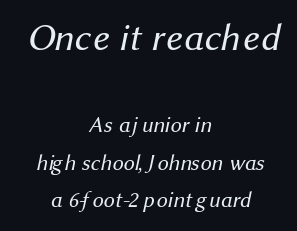
The image shows 38 px regular-weight sans-serif type; set centered, line spacing 1.72x, normal letter spacing, not underlined; the first (top) block is 1.73x larger; medium stroke contrast and a medium x-height.
